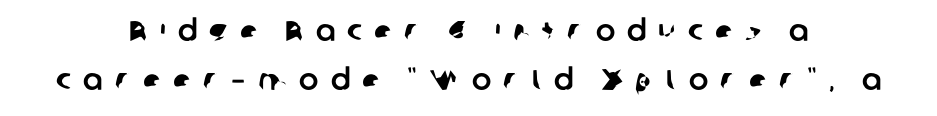
Examine the stroke ends and you'll find no serifs. Think of a printed novel: that variable character pitch is what you see here. Each row of text sits above clean, open space. If you folded the block vertically in half, each line would mirror itself in length. If you measured baseline to baseline, you'd find a middling distance.
